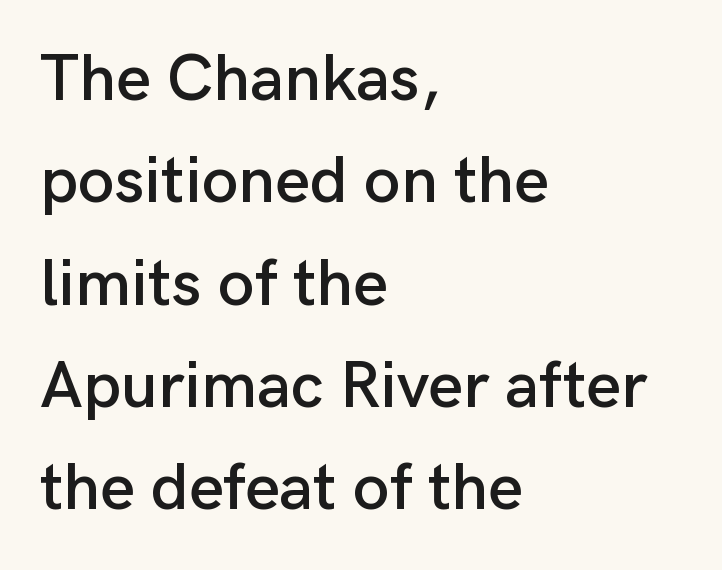
Reading down the block, your eye returns to a fixed left position each line. Whoever set this chose a conventional vertical rhythm. The rendering uses natural spacing where letterforms have individual widths. The characters display no serif detailing; their extremities are plain.
